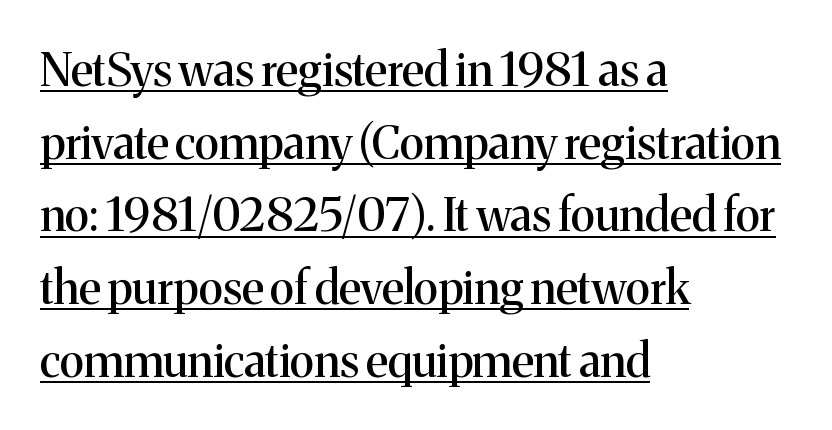
The image shows 46 px serif type, upright; set left-aligned, normal line spacing (1.58x), normal letter spacing, underlined; medium stroke contrast and a medium x-height.
